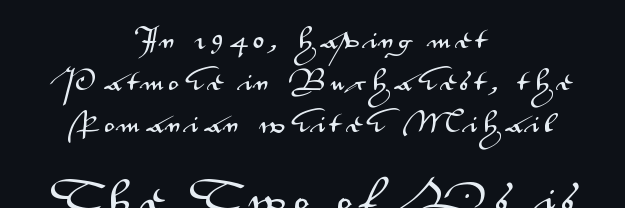
The space beneath each line is pristine and unruled. The emphasis by scale lands on block number two, below. The designer went with a sans here, leaving each stem footless. Teacher's note: observe the equal gaps on both sides — that is centered alignment. Character widths vary here, with narrow letters taking less room than wide ones.
